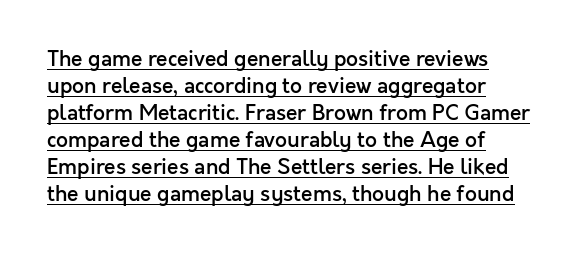
The image shows 21 px text type, upright; set left-aligned, normal line spacing (1.29x), normal letter spacing, underlined.
